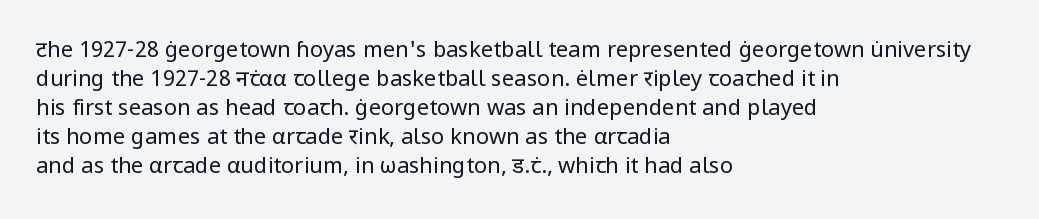
Q: Is the text bold? A: No.
Q: Is the text italic (slanted)? A: No, it is upright.
Q: Is the text underlined? A: No.
Q: How is the paragraph aligned? A: Left-aligned.
Q: Is the spacing between letters normal or unusually wide? A: Normal.
Q: Is the spacing between lines tight, normal or loose? A: Normal.
